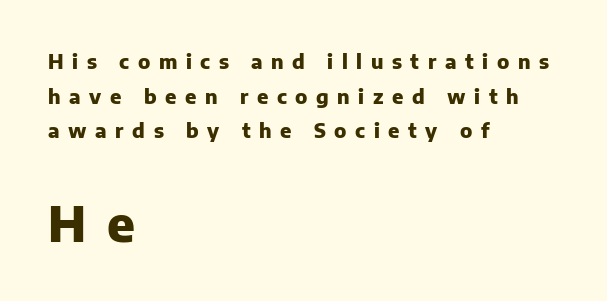
Set as a true bold cut, around the 700 mark. Designer's note — italics off, roman on. This is sans-serif lettering, the kind often seen on screens and signage. Looks like regular typesetting: each glyph gets only the width it needs. Bare-footed words on every line. Spacing between characters has been opened up far beyond the box default.
